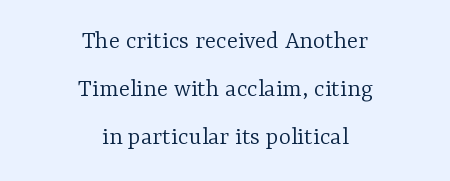
{"italic": "no", "bold": "no", "underline": "no", "align": "center", "line_spacing_ratio": 1.84, "letter_spacing": "normal", "letter_spacing_em": 0.0, "glyph_px": 26}
